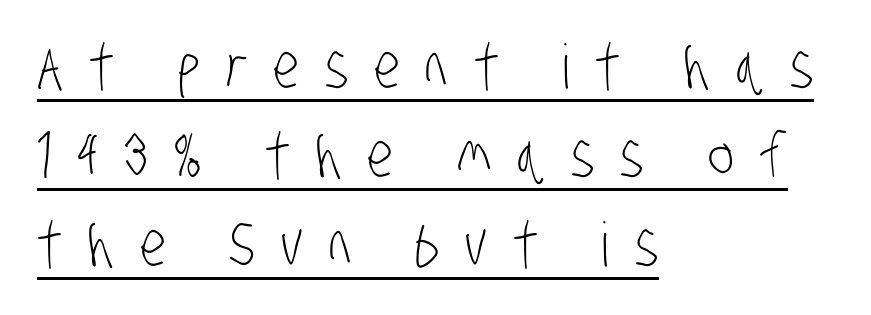
Q: Is the text bold? A: No.
Q: Is the typeface a serif or a sans-serif typeface? A: Sans-serif.
Q: Is the text underlined? A: Yes.
Q: How is the paragraph aligned? A: Left-aligned.
Q: Is the spacing between letters normal or unusually wide? A: Unusually wide.
Q: Is the spacing between lines tight, normal or loose? A: Normal.
Q: Width (condensed, normal, or wide)? A: Condensed.
Q: Stroke contrast? A: Low.
Q: x-height? A: Large.
Q: Monospaced? A: No.
